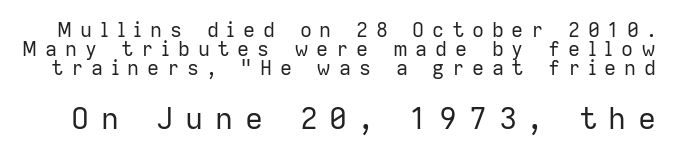
The image shows 30 px regular-weight sans-serif type, upright; set tight line spacing (0.96x), unusually wide letter spacing (+0.39 em), not underlined; the second (bottom) block is 1.5x larger; low stroke contrast and a medium x-height.
